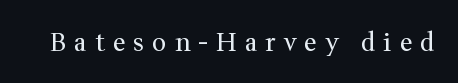
Q: Is the text bold? A: No.
Q: Is the text italic (slanted)? A: No, it is upright.
Q: Is the text underlined? A: No.
Q: Is the spacing between letters normal or unusually wide? A: Unusually wide.
